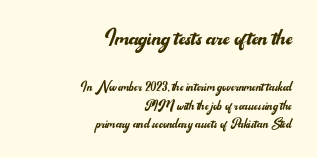
Q: Is the text bold? A: No.
Q: Is the text italic (slanted)? A: Yes.
Q: Is the typeface a serif or a sans-serif typeface? A: Sans-serif.
Q: Is the text underlined? A: No.
Q: How is the paragraph aligned? A: Right-aligned.
Q: Is the spacing between letters normal or unusually wide? A: Normal.
Q: Is the spacing between lines tight, normal or loose? A: Tight.
Q: Which block of text is set in a larger size, the first (top) or the second (bottom)? A: The first (top) one.
Q: Width (condensed, normal, or wide)? A: Normal.
Q: Stroke contrast? A: Medium.
Q: x-height? A: Small.
Q: Monospaced? A: No.
